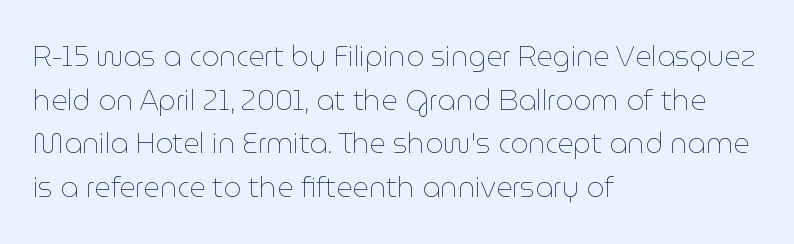
Proportional: the letters do not fall into vertical columns. Ink coverage per letter is moderate at most. Do the letters lean? They stand straight. Letter spacing: default. Each new line begins a customary step beneath the previous one. Reading down the block, your eye returns to a fixed left position each line.
